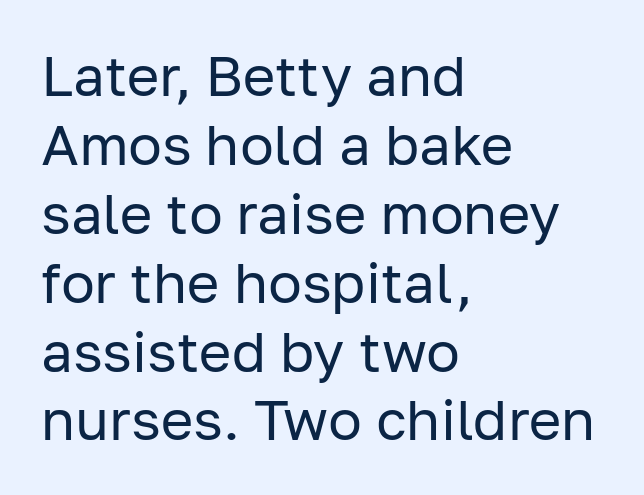
Q: Is the text bold? A: No.
Q: Is the text italic (slanted)? A: No, it is upright.
Q: Is the typeface a serif or a sans-serif typeface? A: Sans-serif.
Q: Is the text underlined? A: No.
Q: How is the paragraph aligned? A: Left-aligned.
Q: Is the spacing between letters normal or unusually wide? A: Normal.
Q: Width (condensed, normal, or wide)? A: Normal.
Q: Stroke contrast? A: Low.
Q: x-height? A: Medium.
Q: Monospaced? A: No.
